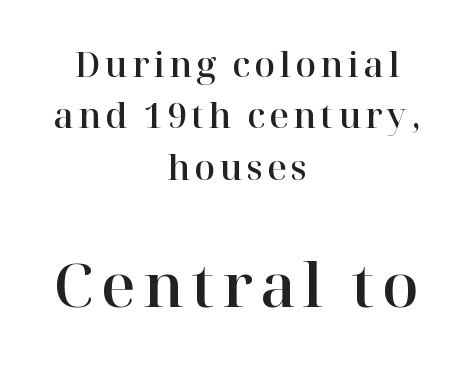
{"serif": "yes", "italic": "no", "width": "normal", "stroke_contrast": "high", "x_height": "medium", "monospaced": "no", "underline": "no", "align": "center", "line_spacing": "normal", "line_spacing_ratio": 1.51, "larger_block": "second", "size_ratio": 1.76, "glyph_px": 60}
